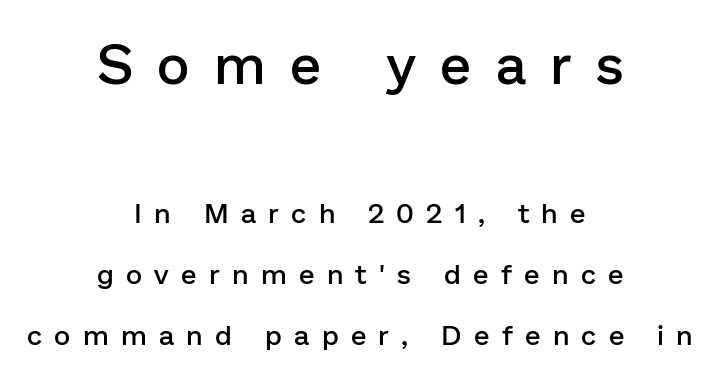
The emphasis by scale lands on block number one, above. The setting favours the middle, as headings and verse often do. The font's upright variant was chosen for this text. This is sans-serif lettering, the kind often seen on screens and signage.
